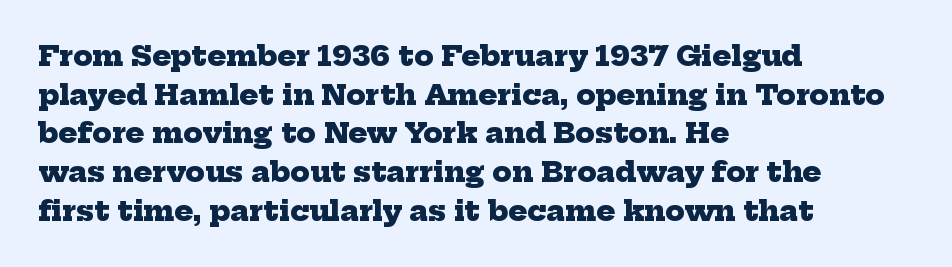
This sample keeps an unexceptional amount of space between lines. Is the letter spacing exaggerated? No — it looks like the ordinary default. These lines are set flush left with a ragged right edge. The strip under each line holds only bare page. You could not count columns in this text — the font is proportionally spaced.
